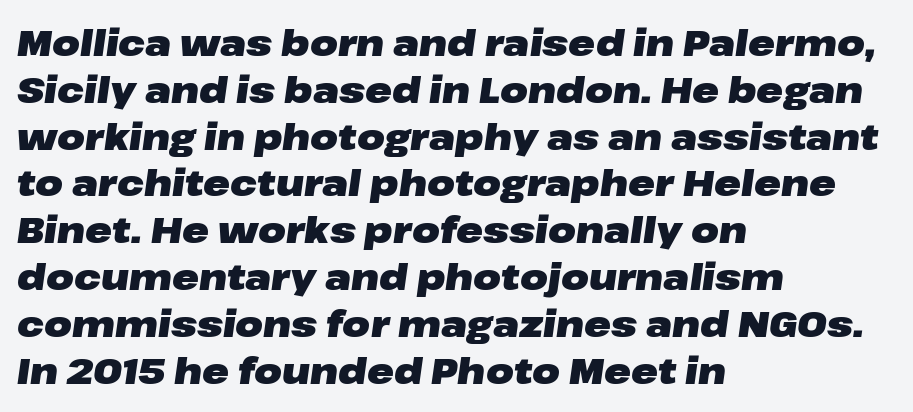
The image shows 36 px heavy, wide type, italic (leaning right); set left-aligned, normal line spacing (1.3x), normal letter spacing, not underlined; low stroke contrast and a medium x-height.
